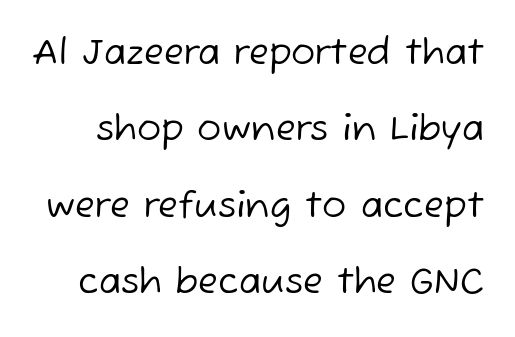
{"serif": "no", "bold": "no", "weight": "regular", "width": "normal", "stroke_contrast": "low", "x_height": "medium", "monospaced": "no", "underline": "no", "line_spacing": "loose", "line_spacing_ratio": 2.12, "letter_spacing": "normal", "letter_spacing_em": 0.0, "glyph_px": 36}
